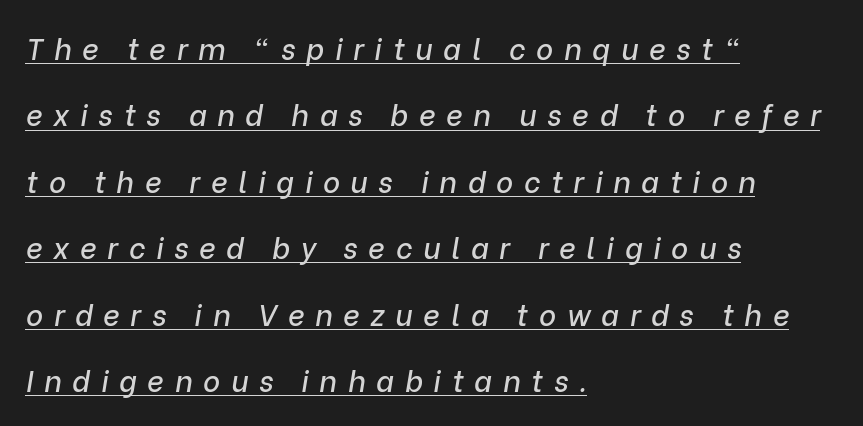
The image shows 29 px text type, italic (leaning right); set left-aligned, loose line spacing (2.29x), unusually wide letter spacing (+0.37 em), underlined; low stroke contrast and a medium x-height.
